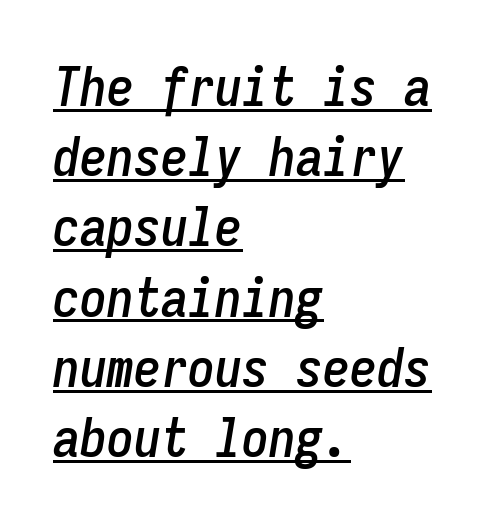
The image shows 54 px condensed type, italic (leaning right), monospaced; set left-aligned, normal line spacing (1.3x), normal letter spacing, underlined; low stroke contrast and a medium x-height.
